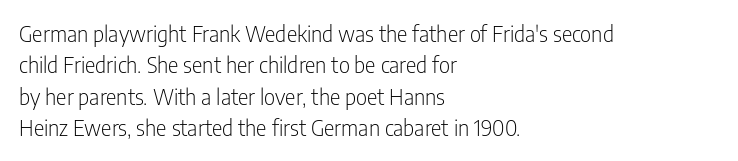
{"italic": "no", "bold": "no", "underline": "no", "align": "left", "line_spacing": "normal", "line_spacing_ratio": 1.43, "letter_spacing": "normal", "letter_spacing_em": 0.0, "glyph_px": 22}
